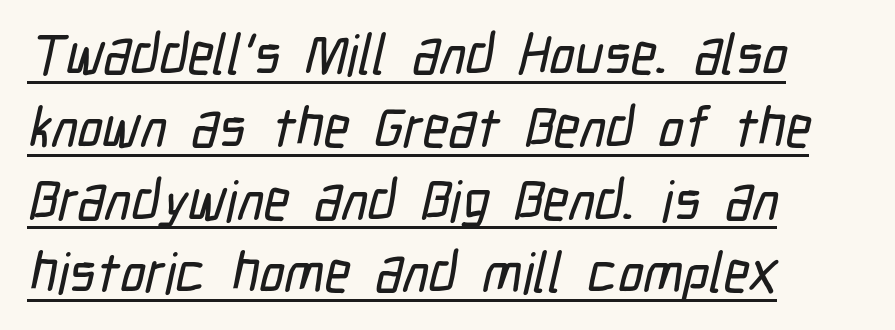
The image shows 56 px condensed sans-serif type; set left-aligned, normal line spacing (1.3x), normal letter spacing, underlined; low stroke contrast and a medium x-height.
